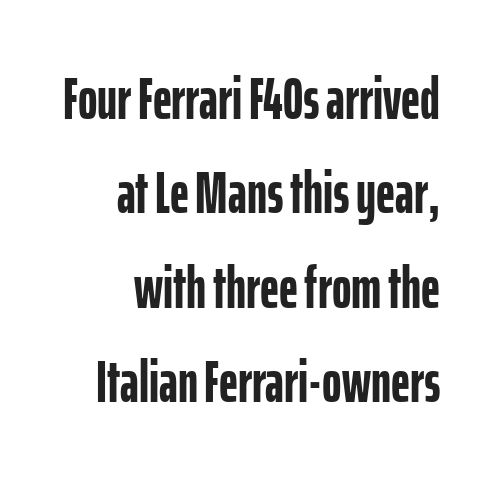
The image shows 59 px semibold, condensed sans-serif type, upright; set right-aligned, normal line spacing (1.6x), normal letter spacing, not underlined; low stroke contrast and a medium x-height.
